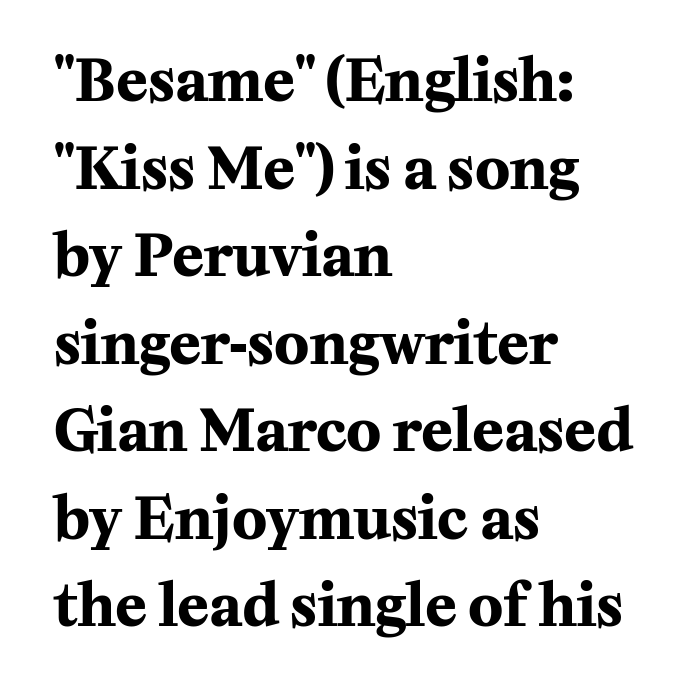
Q: Is the text bold? A: Yes.
Q: Is the text italic (slanted)? A: No, it is upright.
Q: Is the typeface a serif or a sans-serif typeface? A: Serif.
Q: Is the text underlined? A: No.
Q: How is the paragraph aligned? A: Left-aligned.
Q: Is the spacing between letters normal or unusually wide? A: Normal.
Q: Is the spacing between lines tight, normal or loose? A: Normal.
Q: Width (condensed, normal, or wide)? A: Normal.
Q: Stroke contrast? A: Medium.
Q: x-height? A: Medium.
Q: Monospaced? A: No.
